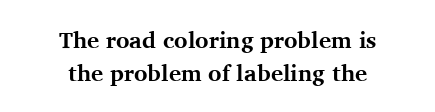
Q: Is the text bold? A: Yes.
Q: Is the text italic (slanted)? A: No, it is upright.
Q: Is the text underlined? A: No.
Q: How is the paragraph aligned? A: Centered.
Q: Is the spacing between letters normal or unusually wide? A: Normal.
Q: Is the spacing between lines tight, normal or loose? A: Normal.
